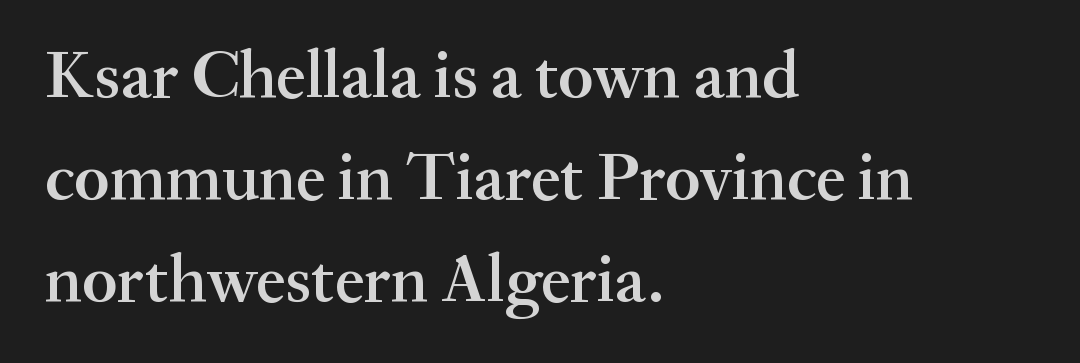
{"serif": "yes", "italic": "no", "bold": "semi", "weight": "semibold", "width": "normal", "stroke_contrast": "medium", "x_height": "small", "monospaced": "no", "underline": "no", "align": "left", "line_spacing": "normal", "line_spacing_ratio": 1.5, "letter_spacing": "normal", "letter_spacing_em": 0.0, "glyph_px": 68}
